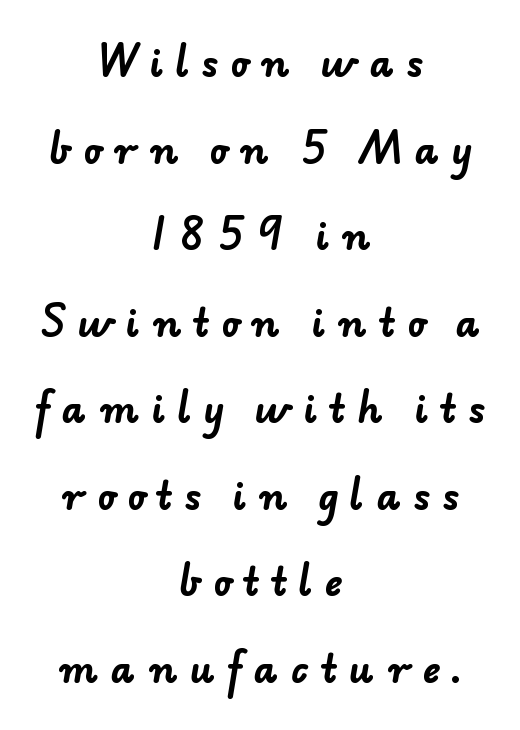
{"serif": "no", "bold": "yes", "weight": "bold", "width": "normal", "stroke_contrast": "low", "x_height": "small", "monospaced": "no", "underline": "no", "align": "center", "line_spacing": "loose", "line_spacing_ratio": 2.34, "letter_spacing": "wide", "letter_spacing_em": 0.33, "glyph_px": 37}
